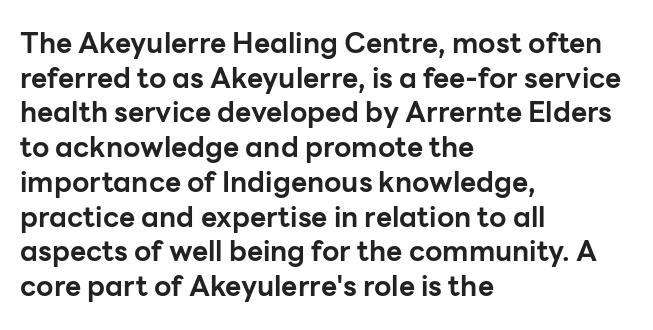
Spacing verdict: proportional, widths tailored to each character. The face used here has the dense, thick strokes of a bold. Posture: upright roman. Type without underlining. Students, note that the glyphs here touch the page at normal intervals. The text was rendered using a sans face with plain stroke endings.
